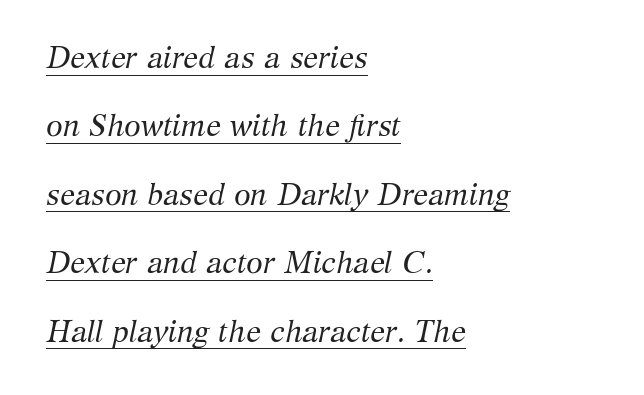
Q: Is the text bold? A: No.
Q: Is the text italic (slanted)? A: Yes, it leans right by about 12 degrees.
Q: Is the typeface a serif or a sans-serif typeface? A: Serif.
Q: Is the text underlined? A: Yes.
Q: How is the paragraph aligned? A: Left-aligned.
Q: Is the spacing between letters normal or unusually wide? A: Normal.
Q: Is the spacing between lines tight, normal or loose? A: Loose.
Q: Width (condensed, normal, or wide)? A: Normal.
Q: Stroke contrast? A: Medium.
Q: x-height? A: Medium.
Q: Monospaced? A: No.
